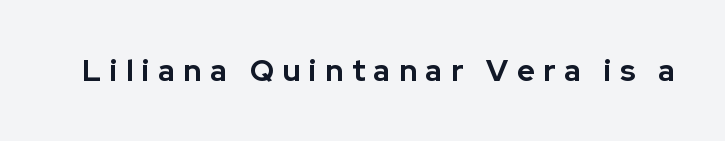
{"serif": "no", "italic": "no", "bold": "yes", "weight": "bold", "width": "normal", "stroke_contrast": "low", "x_height": "medium", "monospaced": "no", "underline": "no", "letter_spacing": "wide", "letter_spacing_em": 0.29, "glyph_px": 30}
